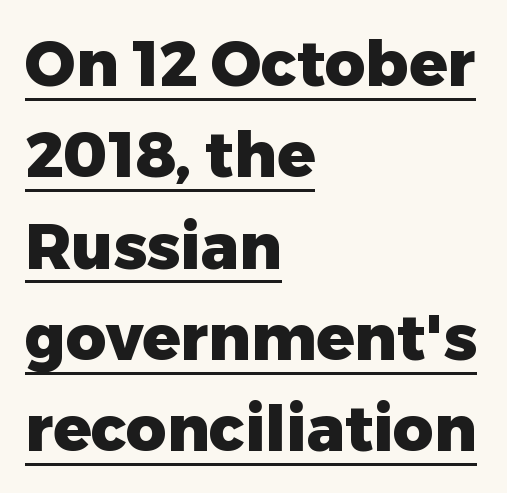
The image shows 63 px heavy sans-serif type, upright; set left-aligned, normal line spacing (1.45x), normal letter spacing, underlined; low stroke contrast and a medium x-height.
